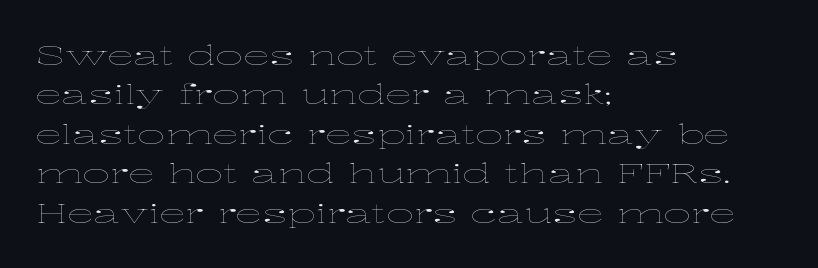
Q: Is the text bold? A: No.
Q: Is the text italic (slanted)? A: No, it is upright.
Q: Is the text underlined? A: No.
Q: How is the paragraph aligned? A: Left-aligned.
Q: Is the spacing between letters normal or unusually wide? A: Normal.
Q: Is the spacing between lines tight, normal or loose? A: Normal.
